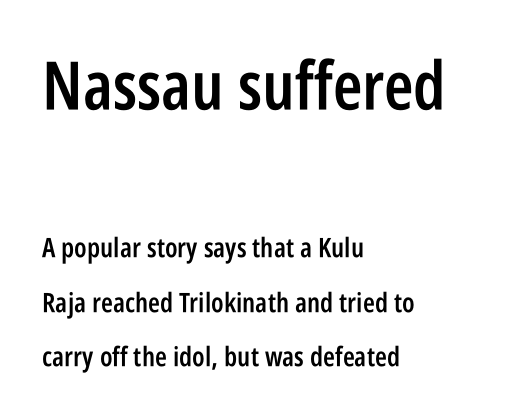
The image shows 67 px semibold, condensed sans-serif type, upright; set left-aligned, loose line spacing (2.01x), normal letter spacing, not underlined; the first (top) block is 2.48x larger; low stroke contrast and a large x-height.
